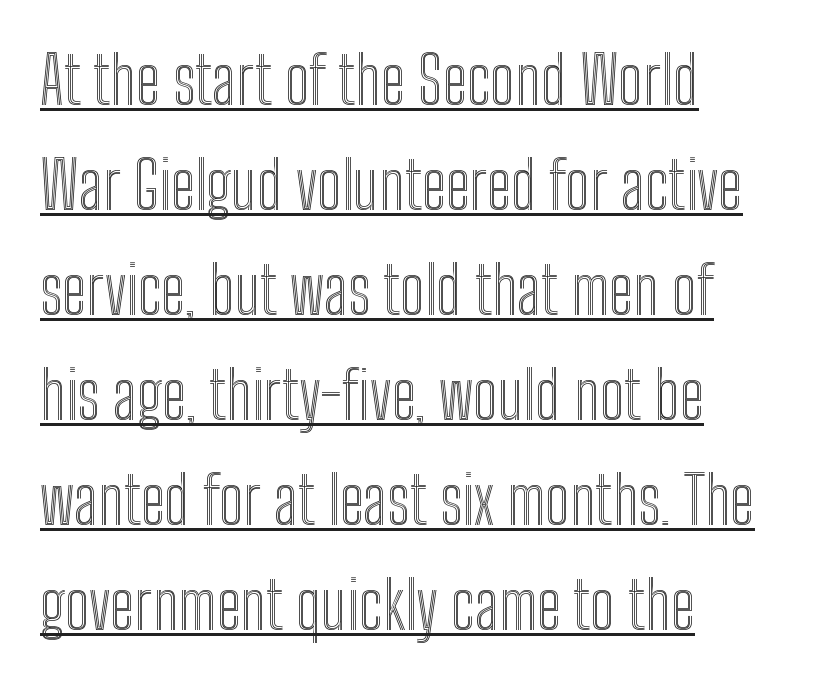
The image shows 66 px condensed type, upright; set left-aligned, normal line spacing (1.59x), normal letter spacing, underlined; a medium x-height.
